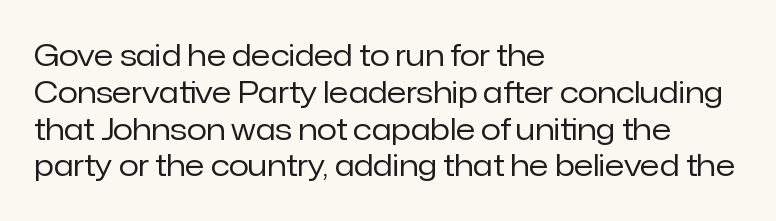
Is this a sans? Yes — the strokes have no serifs. Caption: multi-line text, flush left, ragged right. Vertical strokes here are truly vertical. No heavy texture on the line: the type isn't bold. Note the varied advance widths — an 'i' is clearly narrower than an 'm'.
